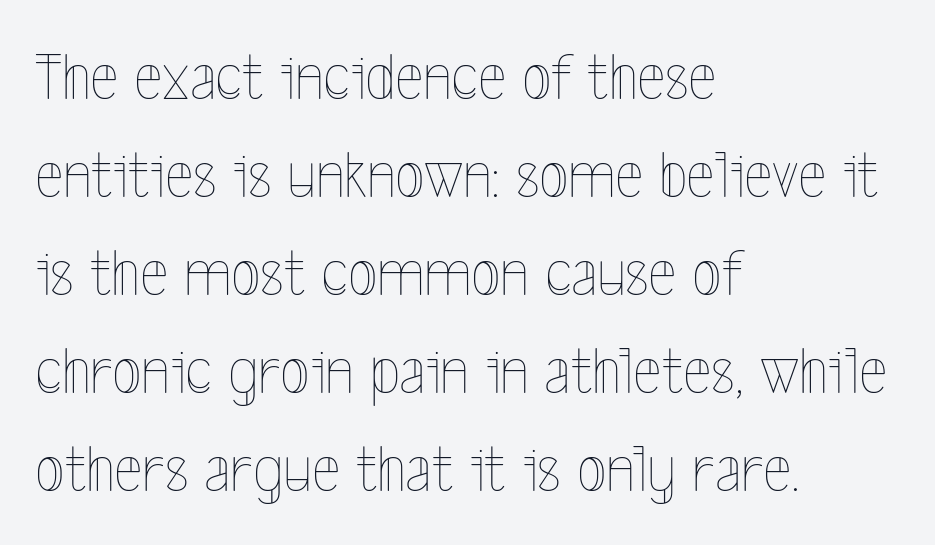
{"italic": "no", "bold": "no", "weight": "thin", "width": "condensed", "x_height": "medium", "monospaced": "no", "underline": "no", "align": "left", "line_spacing": "normal", "line_spacing_ratio": 1.44, "letter_spacing": "normal", "letter_spacing_em": 0.0, "glyph_px": 68}
